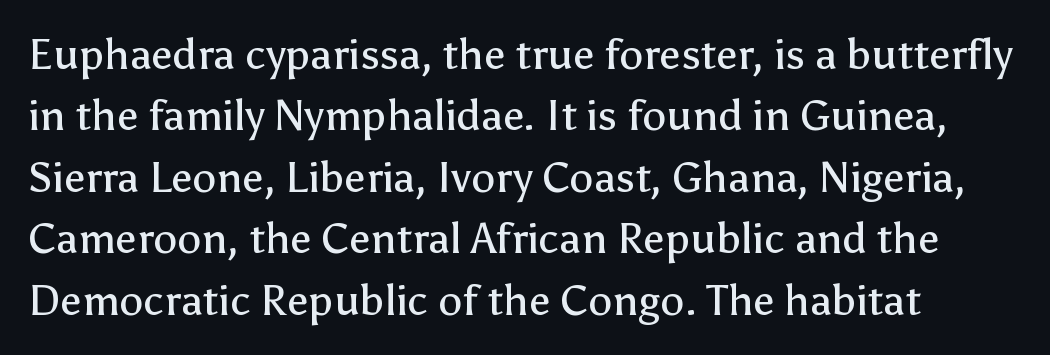
The letters advance in unequal steps, a hallmark of proportional type. When letters stand straight like this, we call the style roman or upright. The line-height multiplier appears to be the usual default. You could call the tracking neutral — neither tight nor loose. Unlike a traditional serif, this face leaves its strokes unadorned.
